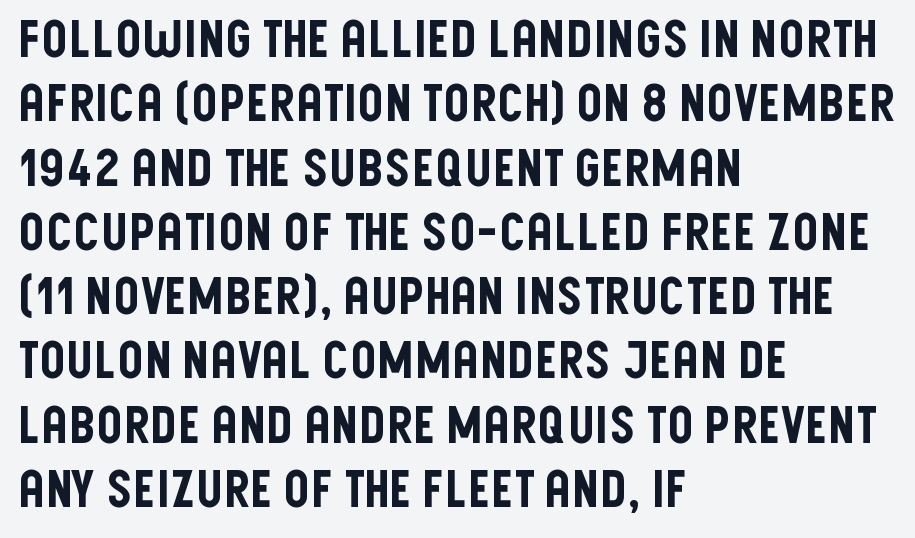
The image shows 51 px condensed sans-serif type, upright; set left-aligned, normal line spacing (1.26x), normal letter spacing, not underlined; low stroke contrast and a large x-height.
